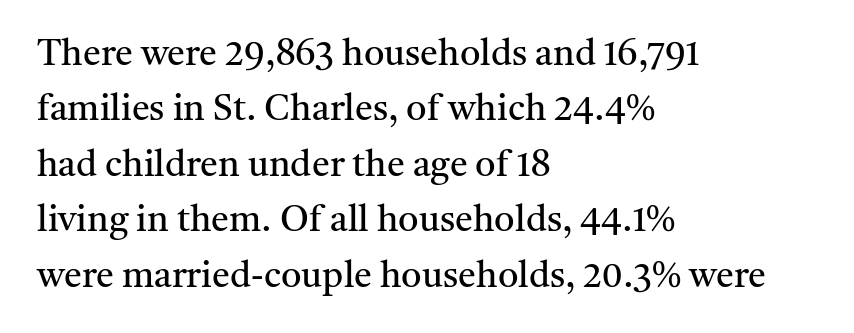
Q: Is the text bold? A: No.
Q: Is the text italic (slanted)? A: No, it is upright.
Q: Is the typeface a serif or a sans-serif typeface? A: Serif.
Q: Is the text underlined? A: No.
Q: How is the paragraph aligned? A: Left-aligned.
Q: Is the spacing between letters normal or unusually wide? A: Normal.
Q: Is the spacing between lines tight, normal or loose? A: Normal.
Q: Width (condensed, normal, or wide)? A: Normal.
Q: Stroke contrast? A: Medium.
Q: x-height? A: Medium.
Q: Monospaced? A: No.
